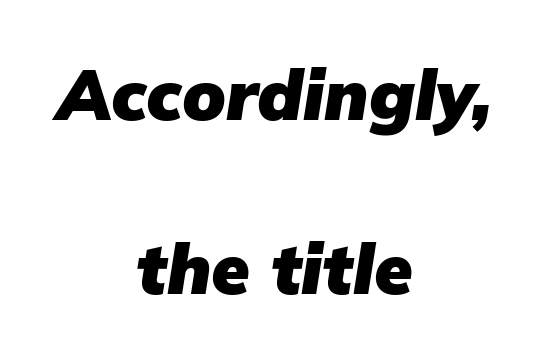
Q: Is the text bold? A: Yes.
Q: Is the text italic (slanted)? A: Yes, it leans right by about 9 degrees.
Q: Is the text underlined? A: No.
Q: How is the paragraph aligned? A: Centered.
Q: Is the spacing between letters normal or unusually wide? A: Normal.
Q: Is the spacing between lines tight, normal or loose? A: Loose.
Q: Width (condensed, normal, or wide)? A: Normal.
Q: Stroke contrast? A: Low.
Q: x-height? A: Medium.
Q: Monospaced? A: No.
